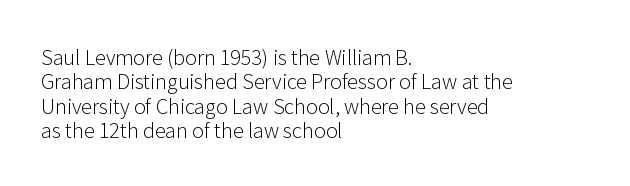
{"italic": "no", "bold": "no", "underline": "no", "align": "left", "line_spacing_ratio": 1.22, "letter_spacing": "normal", "letter_spacing_em": 0.0, "glyph_px": 20}
